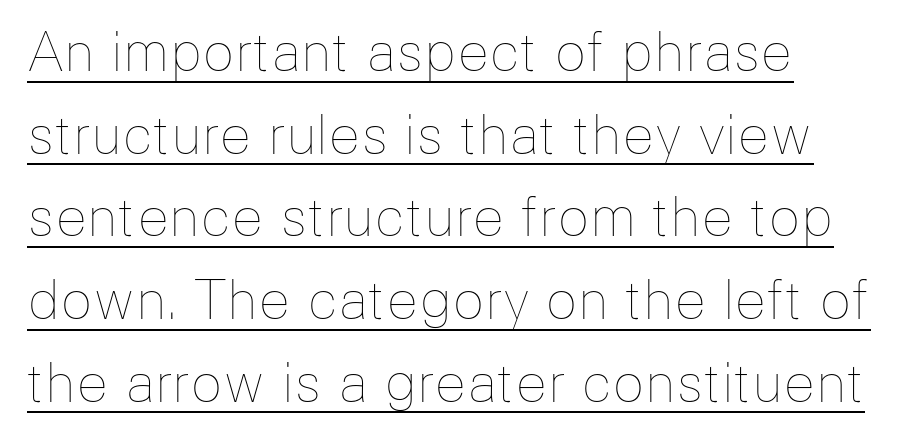
Q: Is the text bold? A: No.
Q: Is the text italic (slanted)? A: No, it is upright.
Q: Is the text underlined? A: Yes.
Q: How is the paragraph aligned? A: Left-aligned.
Q: Is the spacing between letters normal or unusually wide? A: Normal.
Q: Is the spacing between lines tight, normal or loose? A: Normal.
Q: Width (condensed, normal, or wide)? A: Normal.
Q: Stroke contrast? A: Low.
Q: x-height? A: Medium.
Q: Monospaced? A: No.
